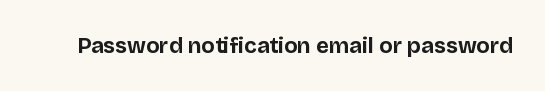
Short note: letters normally spaced. Words float on clear page, feet unadorned. The letters stand upright; this is a roman face. Heavy, bold letterforms.
